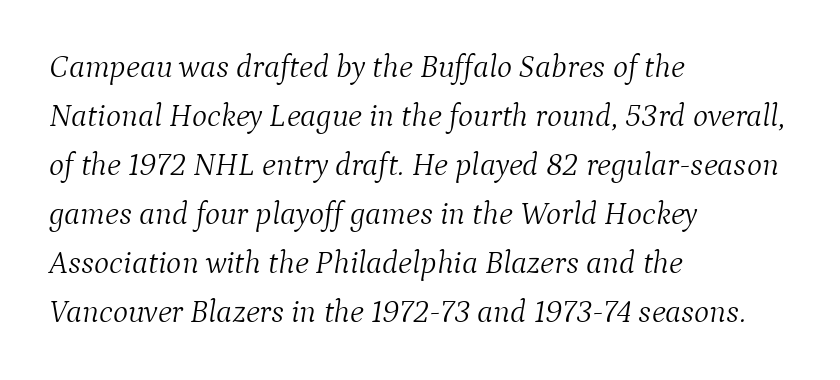
A bare baseline throughout the passage. The characters display serif detailing at their extremities. Varying glyph widths throughout — classic text-font behaviour. Left-aligned paragraph, ragged on the right. Successive baselines arrive at the customary interval. Summary of weight: not heavy and not bold.
